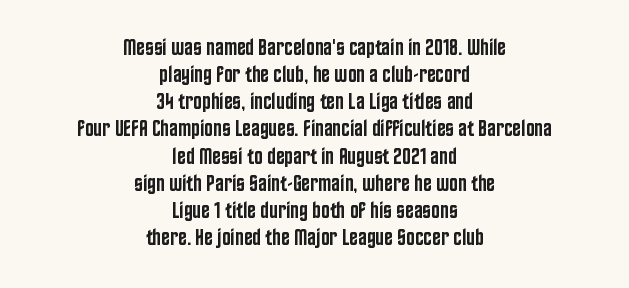
Bold? Not quite — semibold, heavier than regular but stopping short. Observe the ordinary spacing: letters are neighbours, not strangers. Teacher's note: observe the equal gaps on both sides — that is centered alignment. Posture: upright roman.
